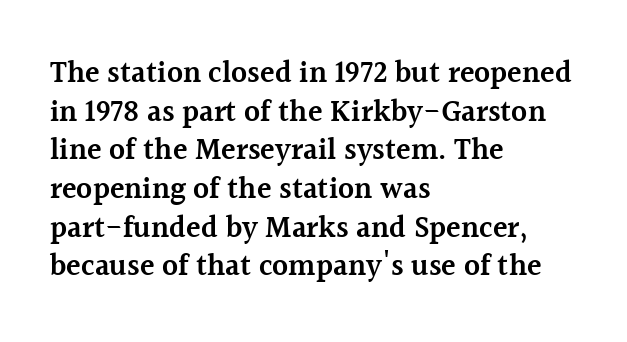
The rendering anchors every line to the left-hand side. This sample keeps an unexceptional amount of space between lines. Students, note that the glyphs here touch the page at normal intervals. Nope, not italic — everything's standing straight. Is this a sans? No — the strokes have serifs.
